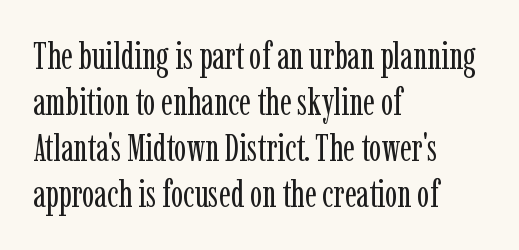
Q: Is the text bold? A: No.
Q: Is the text italic (slanted)? A: No, it is upright.
Q: Is the typeface a serif or a sans-serif typeface? A: Serif.
Q: Is the text underlined? A: No.
Q: How is the paragraph aligned? A: Left-aligned.
Q: Is the spacing between letters normal or unusually wide? A: Normal.
Q: Width (condensed, normal, or wide)? A: Condensed.
Q: Stroke contrast? A: Low.
Q: x-height? A: Medium.
Q: Monospaced? A: No.
